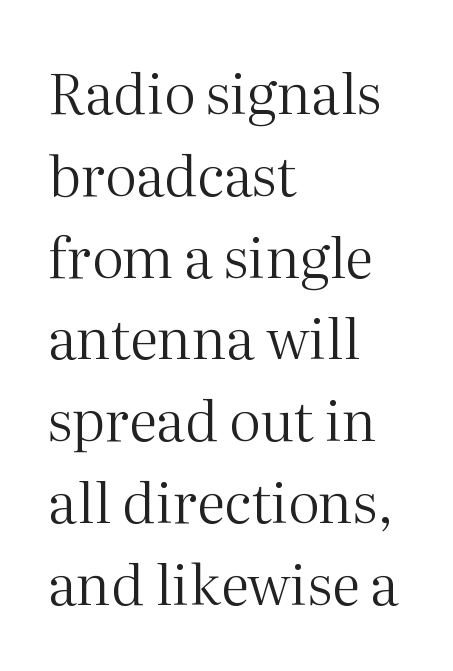
The image shows 56 px regular-weight serif type, upright; set left-aligned, normal line spacing (1.46x), normal letter spacing, not underlined; medium stroke contrast and a medium x-height.
